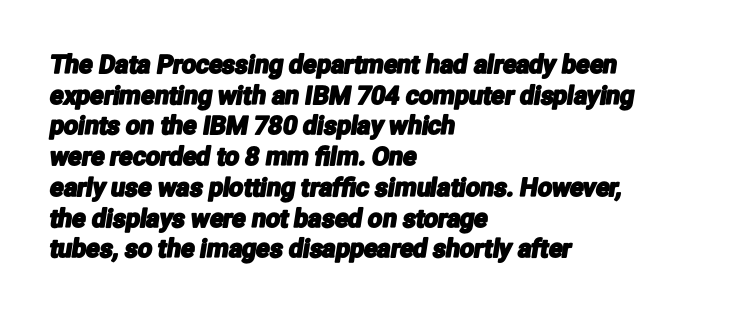
These lines keep a tight, regular rhythm from letter to letter. Only glyphs here, with clear space below each row. All the whitespace from short lines collects on the right.
